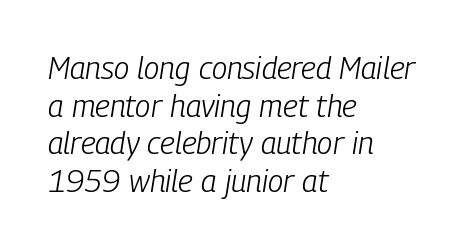
Slant detected: the letters are inclined. Each line starts at the same left margin while the right side varies. The letterforms sit shoulder to shoulder at normal distance. The face looks like a standard text weight, possibly lighter.
